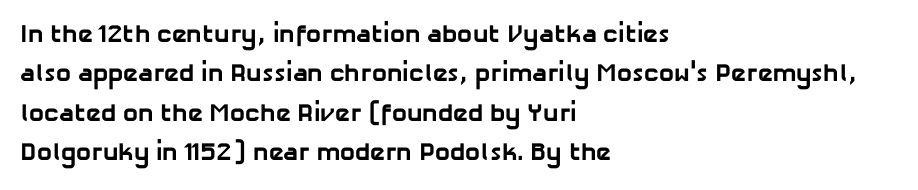
The letterforms sit shoulder to shoulder at normal distance. These words are printed bold, with thick strokes throughout. This sample is left-justified, so line endings fall wherever the words run out. Leading matches the norm, producing a regular column.
